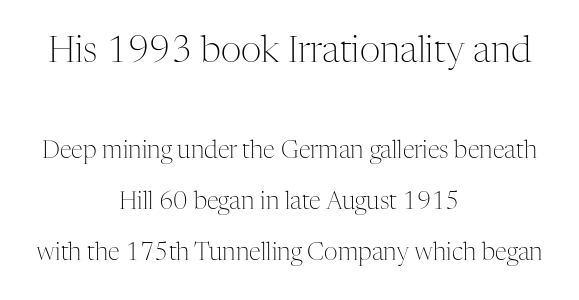
The image shows 36 px light serif type, upright; set centered, loose line spacing (2.12x), normal letter spacing, not underlined; the first (top) block is 1.5x larger; medium stroke contrast and a medium x-height.
